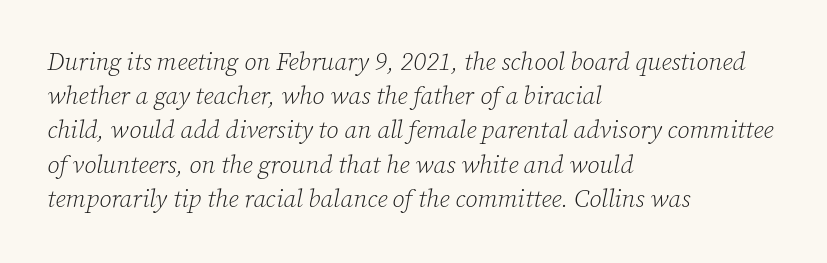
{"italic": "yes", "lean": "right", "slant_degrees": 12, "bold": "no", "underline": "no", "align": "left", "line_spacing": "normal", "line_spacing_ratio": 1.37, "letter_spacing": "normal", "letter_spacing_em": 0.0, "glyph_px": 25}
